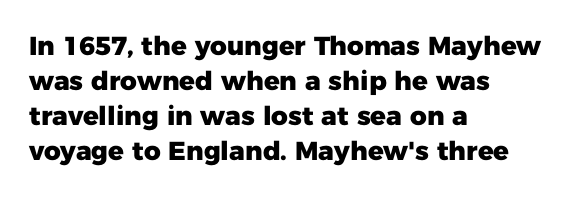
{"italic": "no", "bold": "yes", "underline": "no", "align": "left", "line_spacing": "normal", "line_spacing_ratio": 1.35, "letter_spacing": "normal", "letter_spacing_em": 0.0, "glyph_px": 26}
